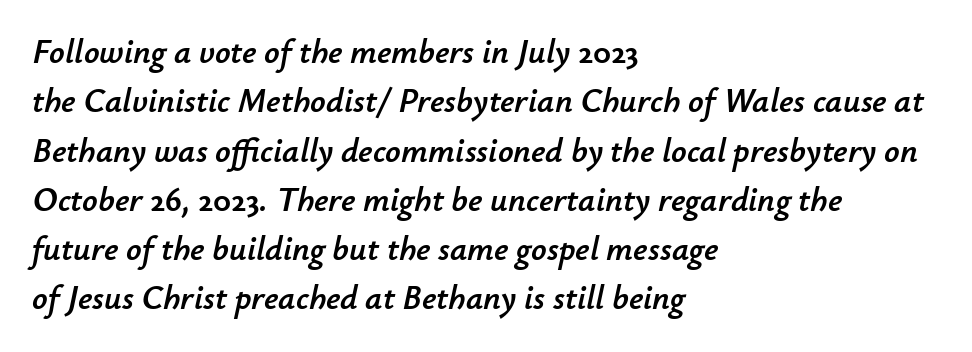
The image shows 34 px text type, italic (leaning right); set left-aligned, normal line spacing (1.45x), normal letter spacing, not underlined; low stroke contrast and a small x-height.
